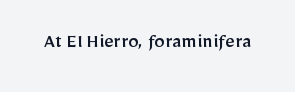
Q: Is the text italic (slanted)? A: No, it is upright.
Q: Is the text underlined? A: No.
Q: Is the spacing between letters normal or unusually wide? A: Normal.
